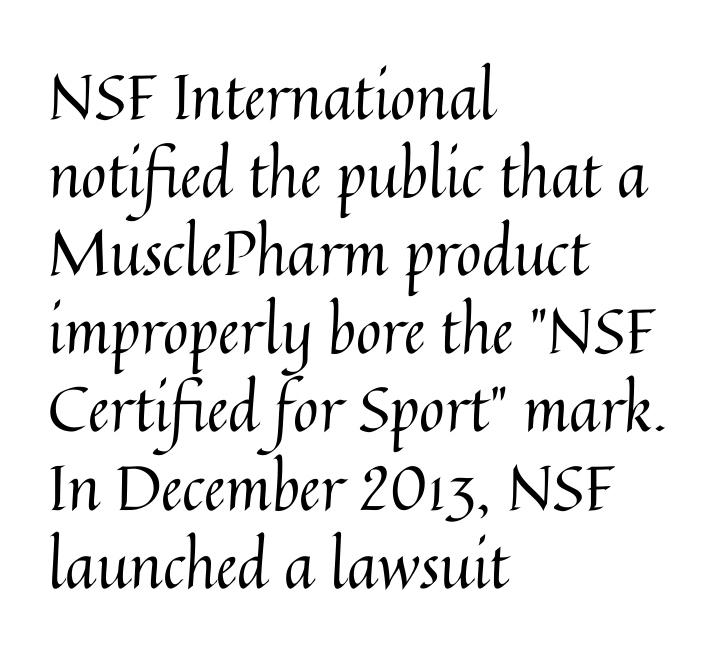
{"bold": "no", "weight": "regular", "width": "normal", "stroke_contrast": "medium", "x_height": "medium", "monospaced": "no", "underline": "no", "align": "left", "line_spacing": "normal", "line_spacing_ratio": 1.26, "letter_spacing": "normal", "letter_spacing_em": 0.0, "glyph_px": 62}
